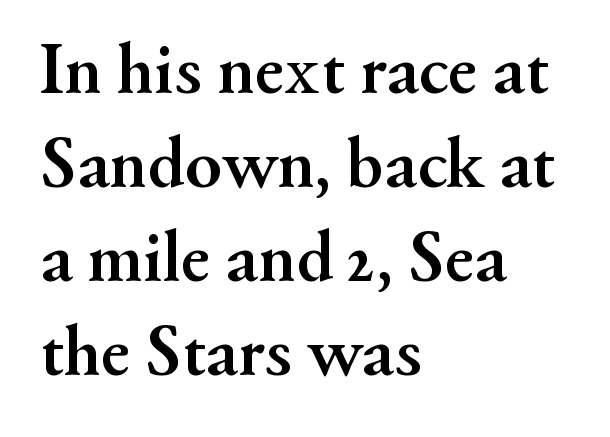
The image shows 74 px semibold serif type, upright; set left-aligned, normal line spacing (1.27x), normal letter spacing, not underlined; medium stroke contrast and a small x-height.
